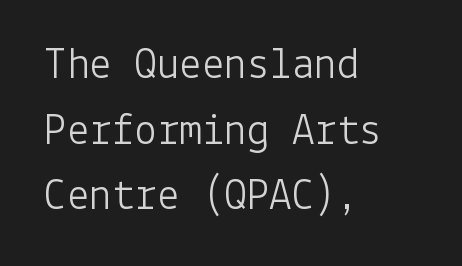
The image shows 45 px light sans-serif type, upright; set left-aligned, normal line spacing (1.46x), normal letter spacing, not underlined; low stroke contrast and a medium x-height.
